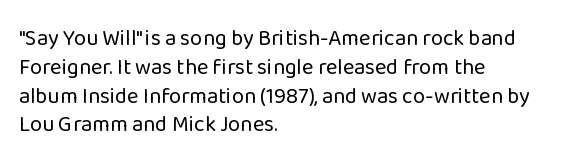
Q: Is the text bold? A: No.
Q: Is the text italic (slanted)? A: No, it is upright.
Q: Is the text underlined? A: No.
Q: How is the paragraph aligned? A: Left-aligned.
Q: Is the spacing between letters normal or unusually wide? A: Normal.
Q: Is the spacing between lines tight, normal or loose? A: Normal.
